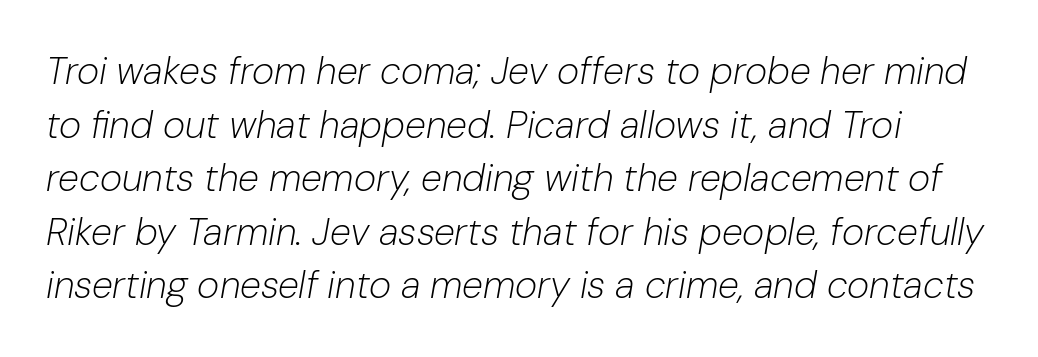
Compared with a typical body face, this is equally light or lighter still. The leading is moderate, giving the passage an even texture. Proportional: the letters do not fall into vertical columns. Honestly, there is no underline to notice here at all. Italic? Definitely — the glyphs are oblique. Caption: standard tracking, unaltered.
